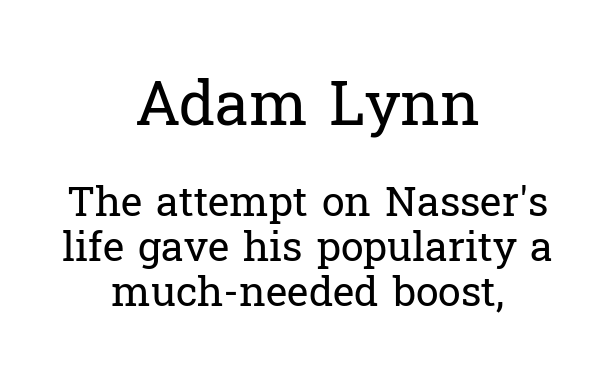
{"serif": "yes", "italic": "no", "bold": "no", "weight": "regular", "width": "normal", "stroke_contrast": "low", "x_height": "medium", "monospaced": "no", "underline": "no", "align": "center", "line_spacing": "tight", "line_spacing_ratio": 1.09, "letter_spacing": "normal", "letter_spacing_em": 0.0, "larger_block": "first", "size_ratio": 1.49, "glyph_px": 61}
